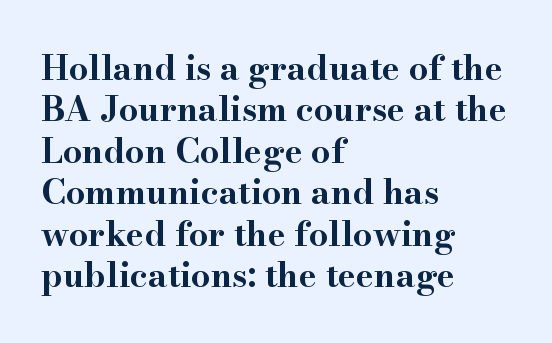
Q: Is the text bold? A: Yes.
Q: Is the text italic (slanted)? A: No, it is upright.
Q: Is the typeface a serif or a sans-serif typeface? A: Serif.
Q: Is the text underlined? A: No.
Q: How is the paragraph aligned? A: Left-aligned.
Q: Is the spacing between letters normal or unusually wide? A: Normal.
Q: Width (condensed, normal, or wide)? A: Wide.
Q: Stroke contrast? A: High.
Q: x-height? A: Small.
Q: Monospaced? A: No.
